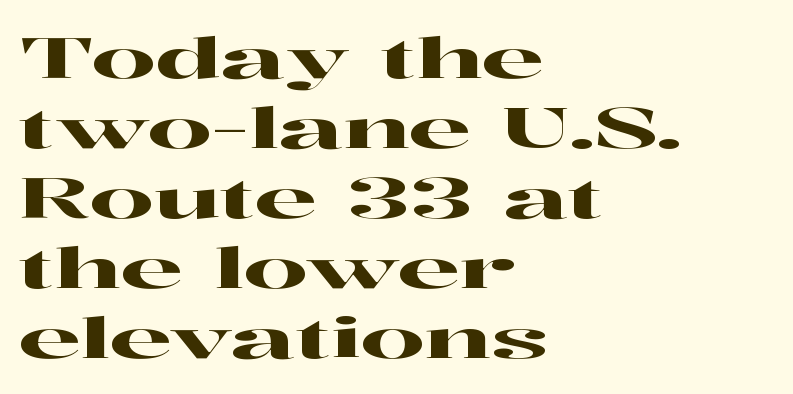
Q: Is the text italic (slanted)? A: No, it is upright.
Q: Is the typeface a serif or a sans-serif typeface? A: Serif.
Q: Is the text underlined? A: No.
Q: How is the paragraph aligned? A: Left-aligned.
Q: Is the spacing between letters normal or unusually wide? A: Normal.
Q: Is the spacing between lines tight, normal or loose? A: Normal.
Q: Width (condensed, normal, or wide)? A: Wide.
Q: Stroke contrast? A: High.
Q: x-height? A: Medium.
Q: Monospaced? A: No.
